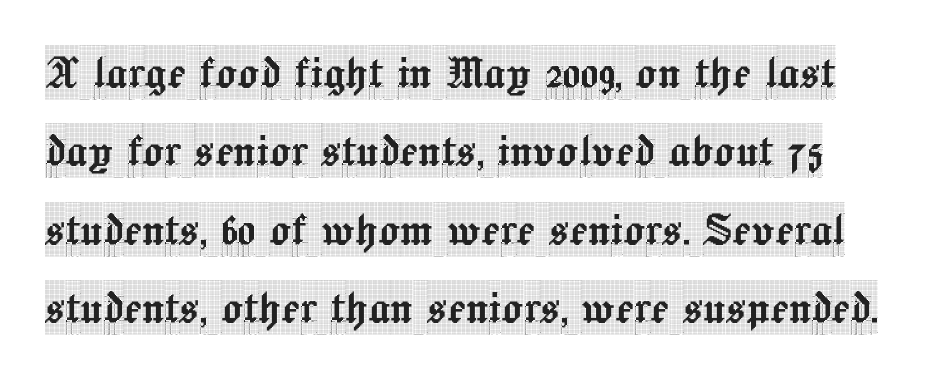
{"serif": "yes", "italic": "no", "width": "condensed", "x_height": "large", "monospaced": "no", "underline": "no", "line_spacing": "normal", "line_spacing_ratio": 1.45, "letter_spacing": "normal", "letter_spacing_em": 0.0, "glyph_px": 54}
